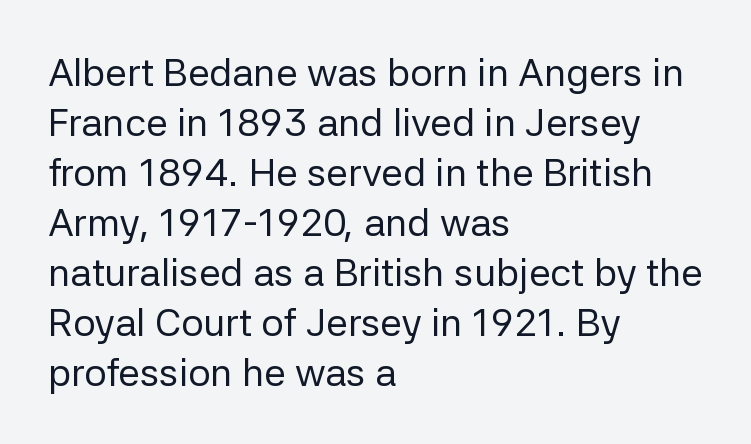
{"serif": "no", "italic": "no", "bold": "no", "weight": "regular", "width": "normal", "stroke_contrast": "low", "x_height": "medium", "monospaced": "no", "underline": "no", "align": "left", "line_spacing": "normal", "line_spacing_ratio": 1.28, "letter_spacing": "normal", "letter_spacing_em": 0.0, "glyph_px": 39}
